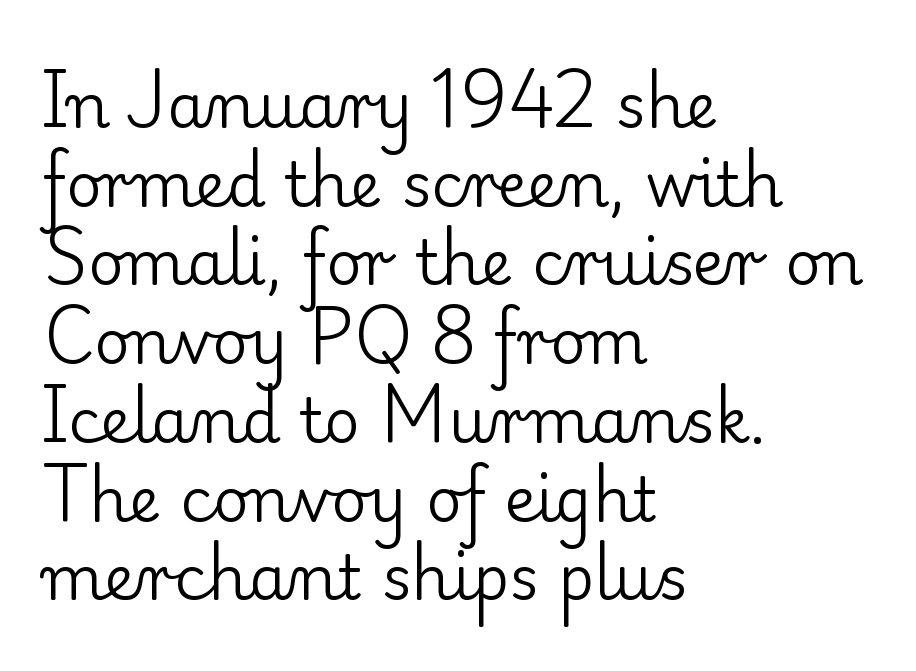
Inter-character spacing is left at the font's built-in metrics. Each new line begins a customary step beneath the previous one. Decoration check: the copy has no underline. Notice how the stems are strictly vertical — no italics here. The passage shown is typed in a proportional face where columns would drift.
